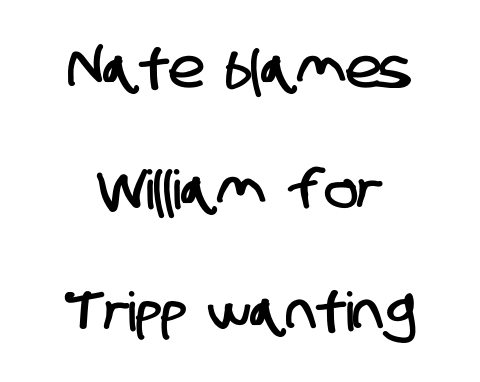
The image shows 54 px condensed sans-serif type; set loose line spacing (2.25x), normal letter spacing, not underlined; low stroke contrast and a large x-height.
